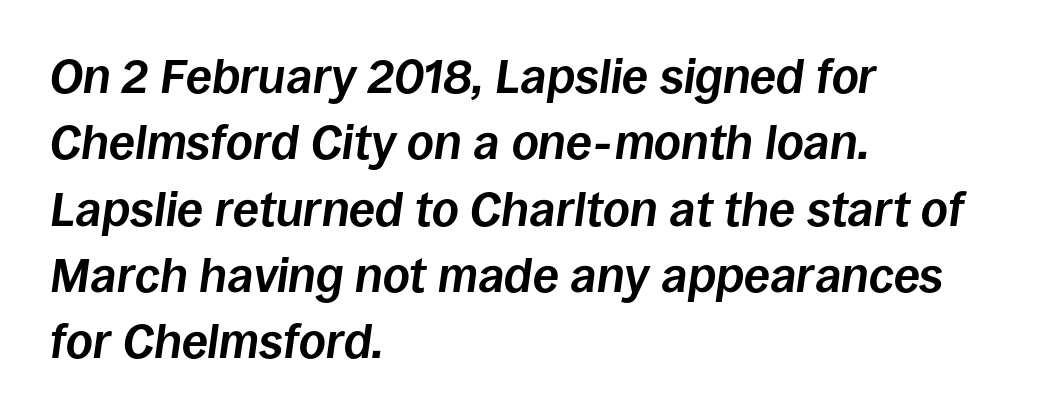
The image shows 47 px bold type, italic (leaning right); set left-aligned, normal line spacing (1.41x), normal letter spacing, not underlined; low stroke contrast and a large x-height.
